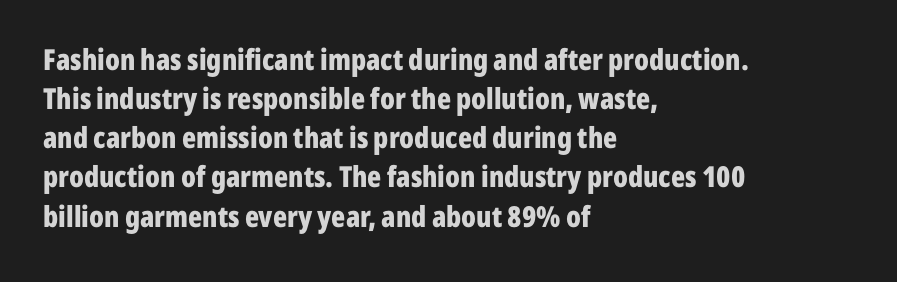
The image shows 29 px bold, condensed sans-serif type, upright; set left-aligned, normal line spacing (1.35x), normal letter spacing, not underlined; low stroke contrast and a medium x-height.
